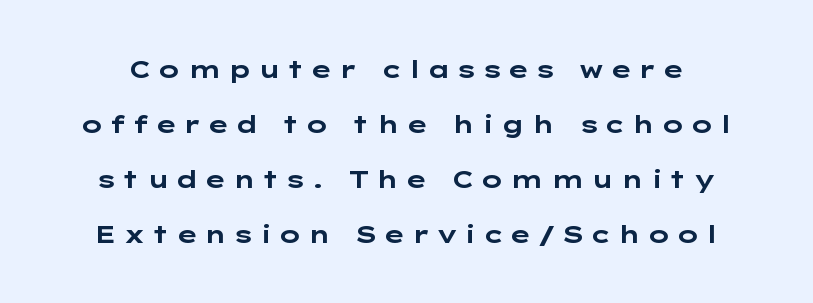
Q: Is the text bold? A: Yes.
Q: Is the text italic (slanted)? A: No, it is upright.
Q: Is the text underlined? A: No.
Q: Is the spacing between letters normal or unusually wide? A: Unusually wide.
Q: Is the spacing between lines tight, normal or loose? A: Loose.
